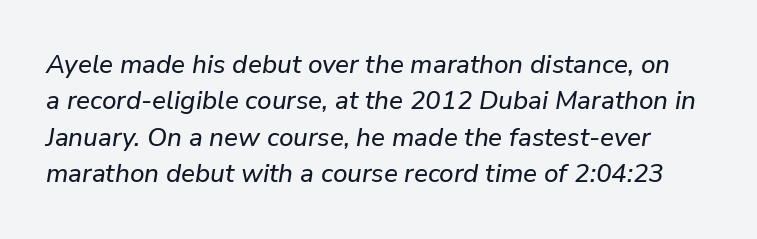
{"italic": "yes", "lean": "right", "slant_degrees": 9, "underline": "no", "line_spacing": "normal", "line_spacing_ratio": 1.4, "letter_spacing": "normal", "letter_spacing_em": 0.0, "glyph_px": 26}
